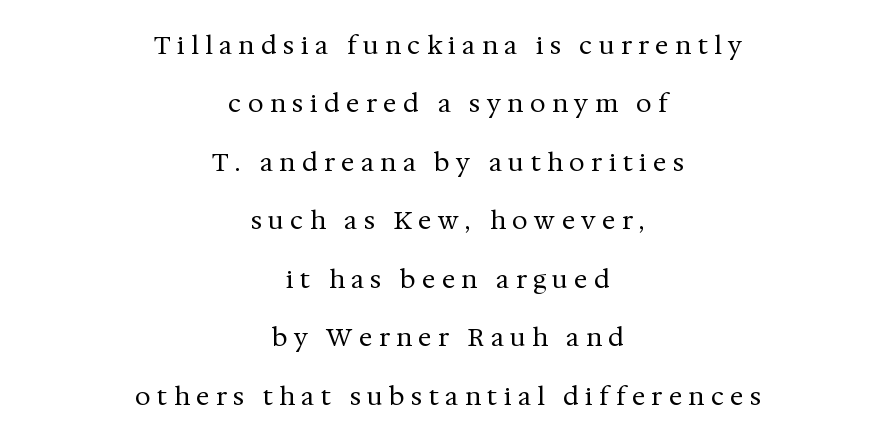
{"italic": "no", "bold": "no", "underline": "no", "align": "center", "line_spacing": "loose", "line_spacing_ratio": 2.34, "letter_spacing": "wide", "letter_spacing_em": 0.26, "glyph_px": 25}
